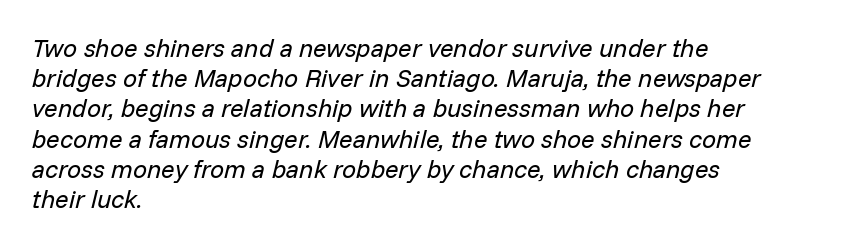
{"italic": "yes", "lean": "right", "slant_degrees": 14, "bold": "no", "underline": "no", "align": "left", "line_spacing_ratio": 1.21, "letter_spacing": "normal", "letter_spacing_em": 0.0, "glyph_px": 25}
